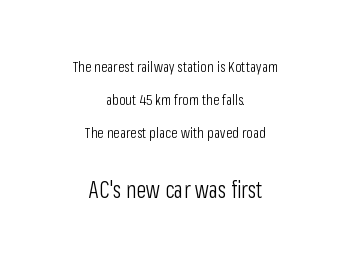
{"italic": "no", "bold": "no", "underline": "no", "align": "center", "line_spacing": "loose", "line_spacing_ratio": 2.21, "letter_spacing": "normal", "letter_spacing_em": 0.0, "larger_block": "second", "size_ratio": 1.53, "glyph_px": 23}
